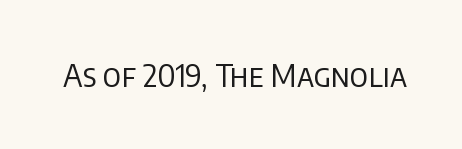
Q: Is the text bold? A: No.
Q: Is the text italic (slanted)? A: No, it is upright.
Q: Is the typeface a serif or a sans-serif typeface? A: Sans-serif.
Q: Is the text underlined? A: No.
Q: Is the spacing between letters normal or unusually wide? A: Normal.
Q: Width (condensed, normal, or wide)? A: Normal.
Q: Stroke contrast? A: Low.
Q: x-height? A: Large.
Q: Monospaced? A: No.
